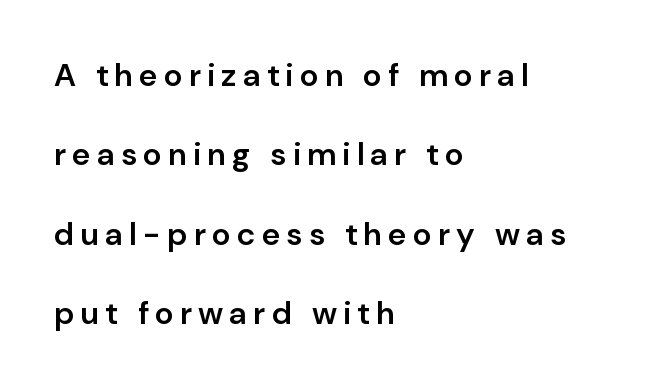
{"serif": "no", "italic": "no", "bold": "semi", "weight": "semibold", "width": "normal", "stroke_contrast": "low", "x_height": "medium", "monospaced": "no", "underline": "no", "align": "left", "line_spacing": "loose", "line_spacing_ratio": 2.48, "glyph_px": 32}
